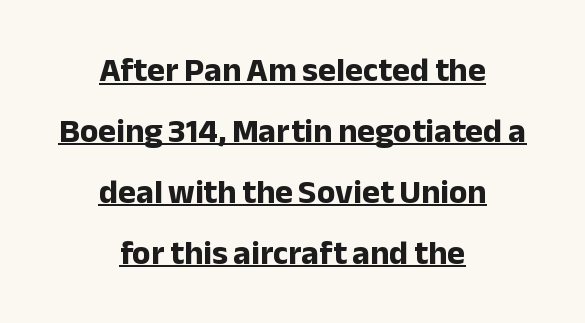
The image shows 34 px bold sans-serif type, upright; set centered, line spacing 1.79x, normal letter spacing, underlined; low stroke contrast and a medium x-height.
